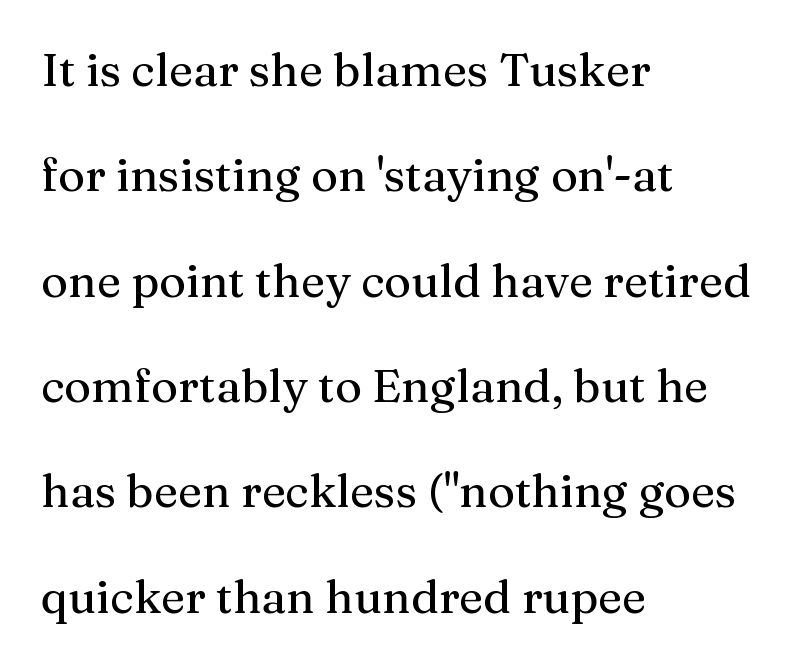
A clean baseline with only descenders dipping below it. Varying glyph widths throughout — classic text-font behaviour. Letter spacing: default. Rendered with straight, roman letterforms.
